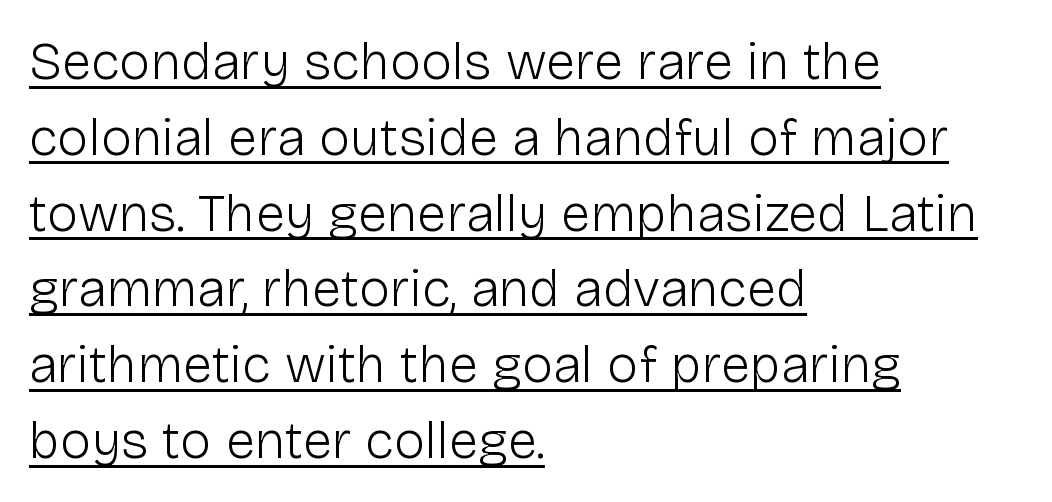
Vertical spacing — default. The sample's only ornament is a line tracing under the words. Notice how the stems are strictly vertical — no italics here. Serif or sans? Sans — the stroke terminals are bare. The lines in this sample share a left origin and differ only in where they stop. No heavy texture on the line: the type isn't bold.
